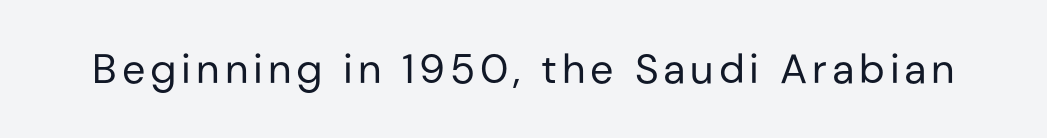
{"serif": "no", "italic": "no", "bold": "no", "weight": "regular", "width": "normal", "stroke_contrast": "low", "x_height": "medium", "monospaced": "no", "underline": "no", "glyph_px": 41}
